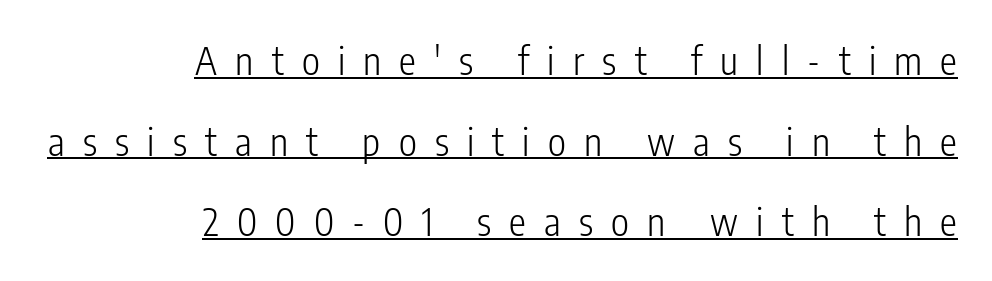
The image shows 38 px light, condensed sans-serif type, upright; set right-aligned, loose line spacing (2.12x), unusually wide letter spacing (+0.48 em), underlined; low stroke contrast and a medium x-height.
